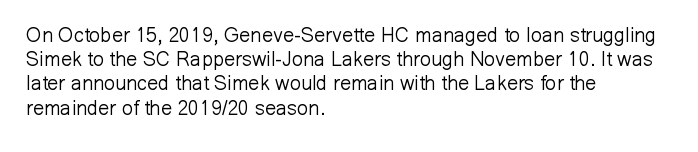
Q: Is the text bold? A: No.
Q: Is the text italic (slanted)? A: No, it is upright.
Q: Is the text underlined? A: No.
Q: How is the paragraph aligned? A: Left-aligned.
Q: Is the spacing between letters normal or unusually wide? A: Normal.
